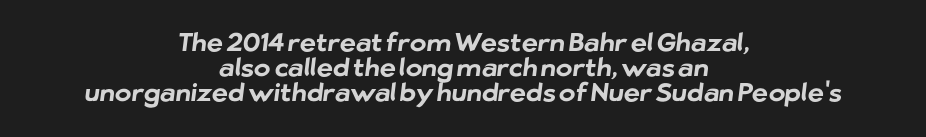
Q: Is the text bold? A: Yes.
Q: Is the text underlined? A: No.
Q: How is the paragraph aligned? A: Centered.
Q: Is the spacing between letters normal or unusually wide? A: Normal.
Q: Is the spacing between lines tight, normal or loose? A: Tight.
